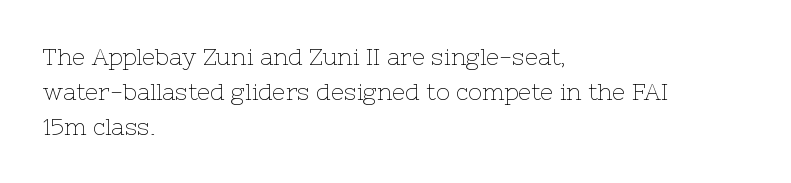
{"italic": "no", "bold": "no", "underline": "no", "align": "left", "line_spacing": "normal", "line_spacing_ratio": 1.52, "letter_spacing": "normal", "letter_spacing_em": 0.0, "glyph_px": 23}
